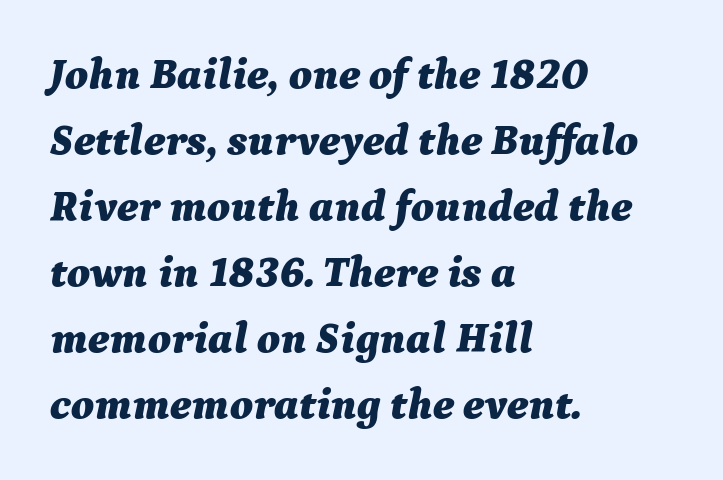
The image shows 44 px bold type, italic (leaning right); set left-aligned, normal line spacing (1.5x), normal letter spacing, not underlined; medium stroke contrast and a medium x-height.
